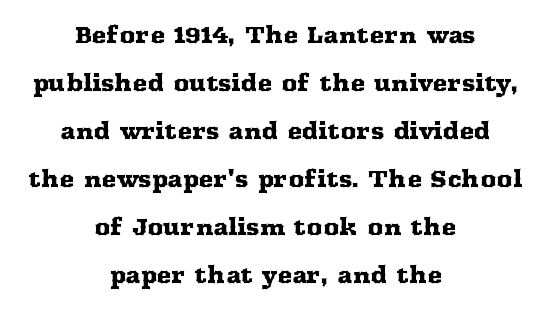
The image shows 22 px text type, upright; set centered, loose line spacing (2.18x), normal letter spacing, not underlined.
